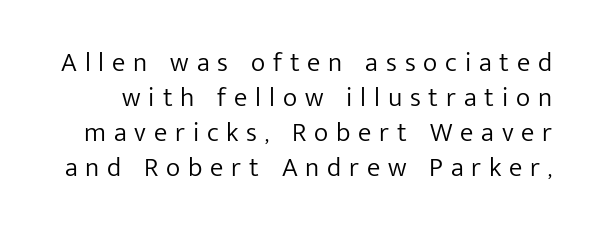
The specimen omits any rule beneath the text block's lines. Compared with a typical body face, this is equally light or lighter still. Spacing between characters has been opened up far beyond the box default. One glance says typical: line gaps are just what's usual. The specimen reads as upright at a glance.
